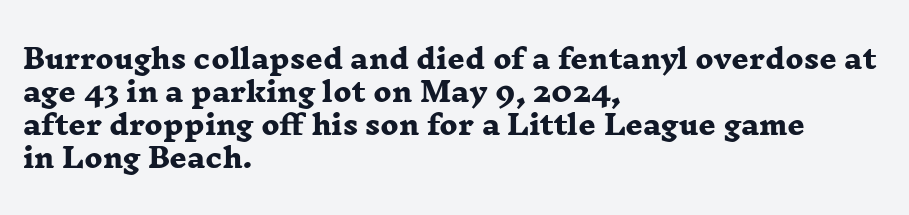
The typesetter chose a ragged-right arrangement here. Quick note: underline off. Here the glyphs are tracked normally, forming tight word shapes. On the weight axis this lands at bold, roughly 700.
